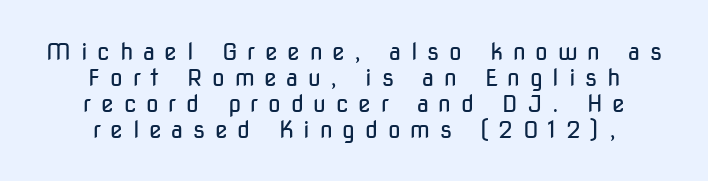
The image shows 23 px text type, upright; set centered, tight line spacing (1.13x), unusually wide letter spacing (+0.42 em), not underlined.
